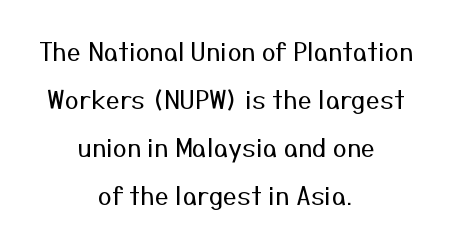
{"italic": "no", "bold": "no", "underline": "no", "align": "center", "line_spacing": "loose", "line_spacing_ratio": 1.92, "letter_spacing": "normal", "letter_spacing_em": 0.0, "glyph_px": 25}
